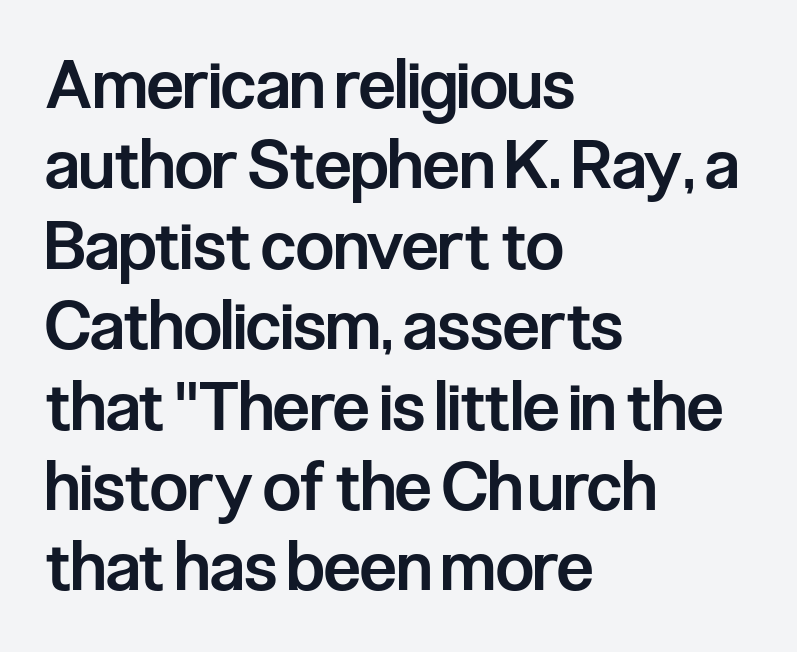
You can tell from the bare stems that sans-serif type was used. Each letter keeps its own natural width here, so spacing adapts to shape. Short note: letters normally spaced. Posture: straight, roman, zero tilt.
